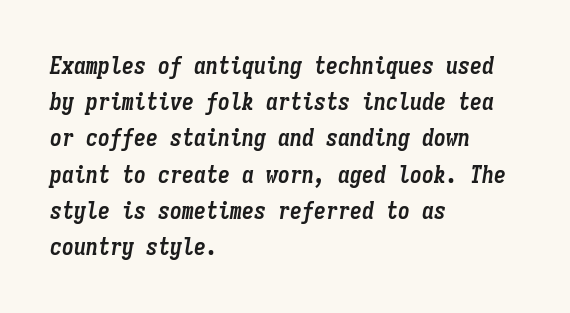
The image shows 24 px bold type, italic (leaning right); set left-aligned, normal line spacing (1.51x), normal letter spacing, not underlined.
